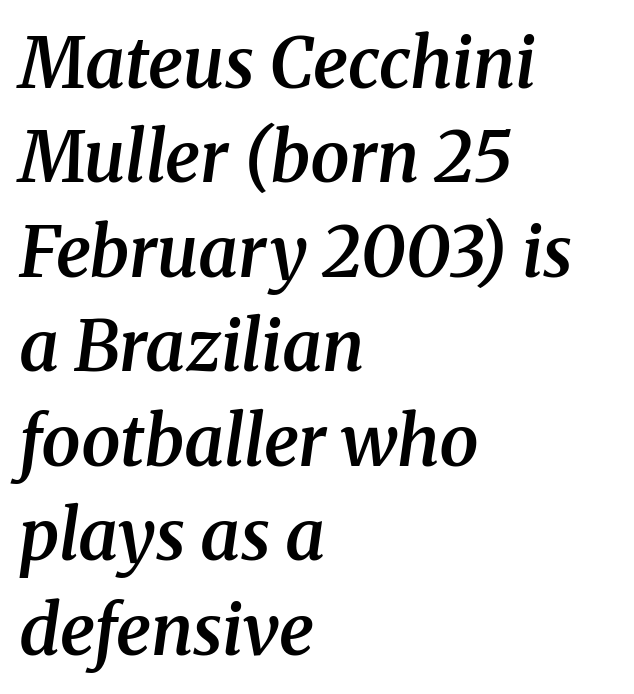
Q: Is the text bold? A: Semi-bold.
Q: Is the text italic (slanted)? A: Yes, it leans right by about 8 degrees.
Q: Is the typeface a serif or a sans-serif typeface? A: Serif.
Q: Is the text underlined? A: No.
Q: How is the paragraph aligned? A: Left-aligned.
Q: Is the spacing between letters normal or unusually wide? A: Normal.
Q: Is the spacing between lines tight, normal or loose? A: Normal.
Q: Width (condensed, normal, or wide)? A: Normal.
Q: Stroke contrast? A: Medium.
Q: x-height? A: Medium.
Q: Monospaced? A: No.
